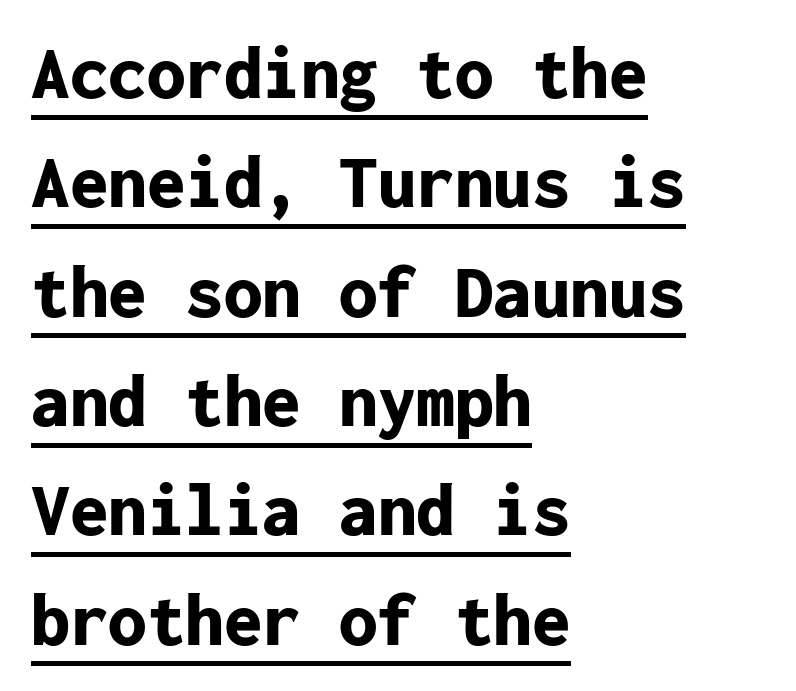
What decoration does the sample have? An underline. The letters march in equal steps, a hallmark of fixed-pitch type. A sans-serif font was chosen for this passage. Strokes here are thick enough to call this a true bold. Nobody touched the tracking dial on this one.
